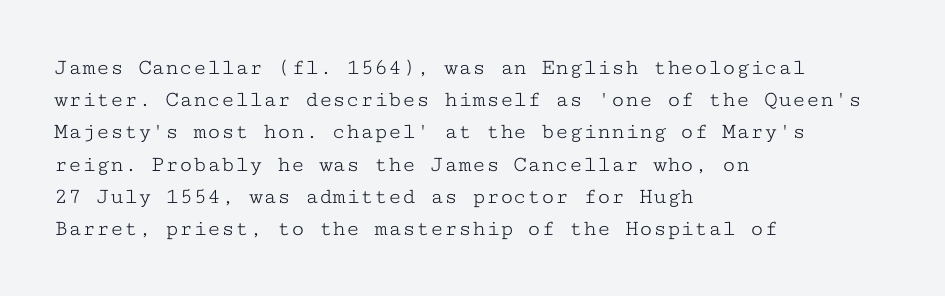
Q: Is the text bold? A: No.
Q: Is the text italic (slanted)? A: No, it is upright.
Q: Is the text underlined? A: No.
Q: How is the paragraph aligned? A: Left-aligned.
Q: Is the spacing between letters normal or unusually wide? A: Normal.
Q: Is the spacing between lines tight, normal or loose? A: Normal.
